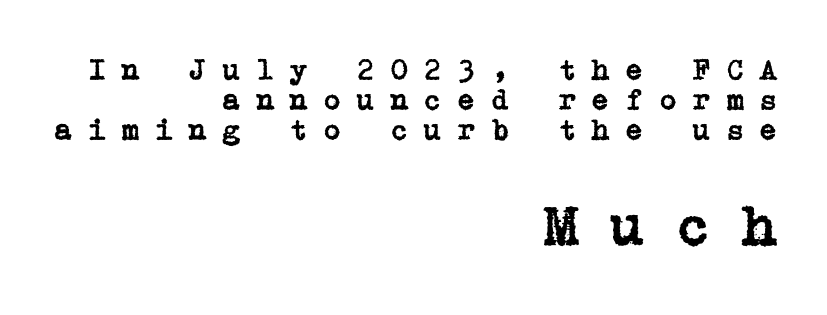
The image shows 59 px serif type, upright; set right-aligned, tight line spacing (1.0x), unusually wide letter spacing (+0.5 em), not underlined; the second (bottom) block is 1.97x larger; low stroke contrast and a medium x-height.
